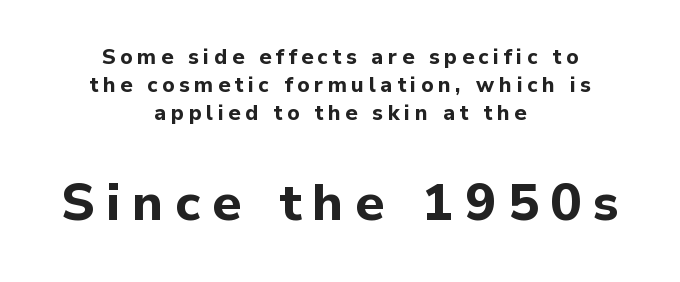
Block two is the big one; block one sits smaller above it. Does the type have serifs? No, each stem ends abruptly. Pretty heavy lettering here — definitely bold. Does the leading feel generous? No, just average. Spacing between characters has been opened up far beyond the box default.
